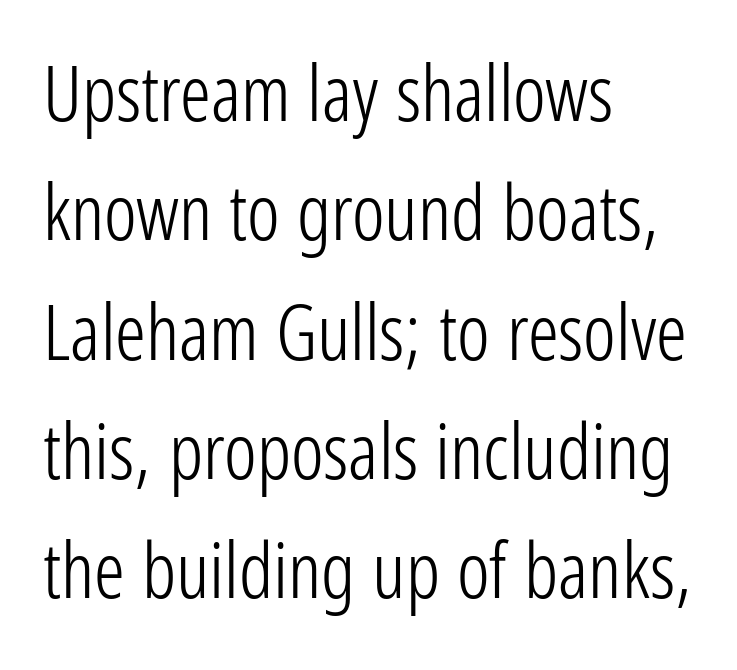
{"serif": "no", "italic": "no", "bold": "no", "weight": "light", "width": "condensed", "stroke_contrast": "low", "x_height": "medium", "monospaced": "no", "underline": "no", "align": "left", "line_spacing": "normal", "line_spacing_ratio": 1.55, "letter_spacing": "normal", "letter_spacing_em": 0.0, "glyph_px": 77}
